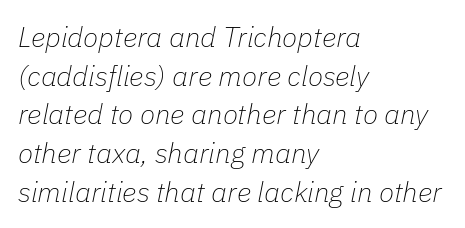
Letter spacing: default. The string is rendered with underlining switched off. Is the type heavy? It reads as light-to-regular instead. Leftover space on each line is placed entirely after the last word.
